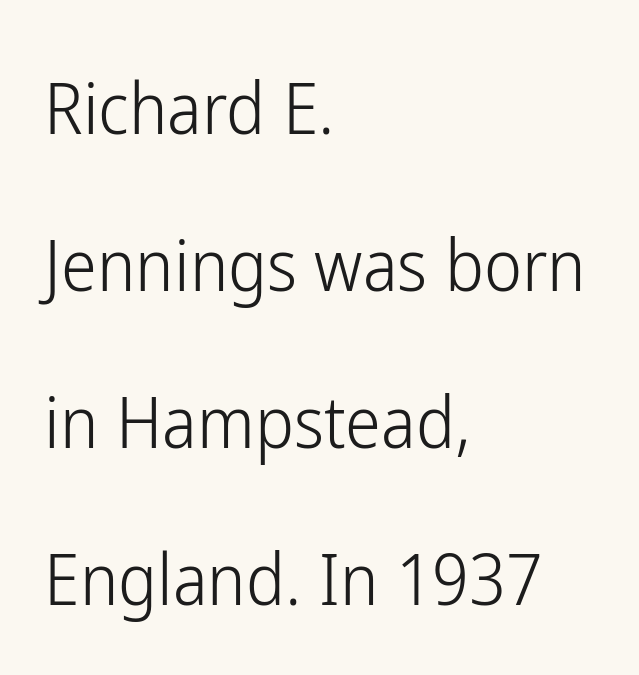
Is the letter spacing exaggerated? No — it looks like the ordinary default. Is this a fixed-width face? No — the glyphs have proportional, varying widths. Any mark beneath the type? The region is blank. Unlike italic type, these characters show no tilt at all.
